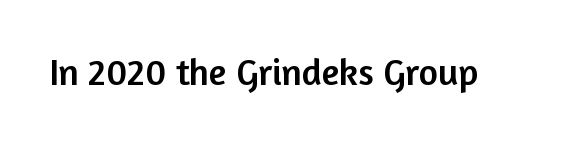
Spacing between characters is what you'd get straight out of the box. Just letters on the line, the space beneath them empty. This rendering employs a face without finishing strokes, i.e., a sans-serif. Each letter keeps its own natural width here, so spacing adapts to shape. Quick note: not italic, upright.
